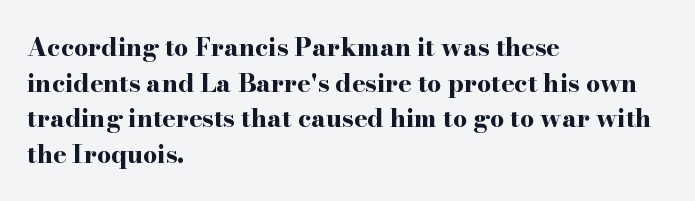
Q: Is the text bold? A: Yes.
Q: Is the text italic (slanted)? A: No, it is upright.
Q: Is the text underlined? A: No.
Q: How is the paragraph aligned? A: Left-aligned.
Q: Is the spacing between letters normal or unusually wide? A: Normal.
Q: Is the spacing between lines tight, normal or loose? A: Normal.
